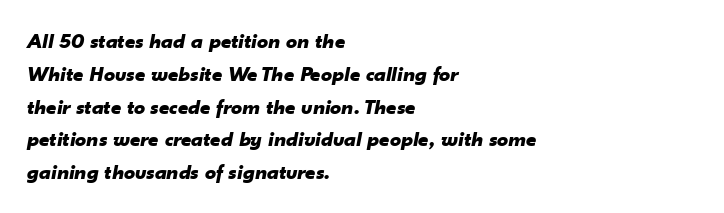
{"italic": "yes", "lean": "right", "slant_degrees": 10, "bold": "yes", "underline": "no", "align": "left", "line_spacing": "normal", "line_spacing_ratio": 1.49, "letter_spacing": "normal", "letter_spacing_em": 0.0, "glyph_px": 22}
